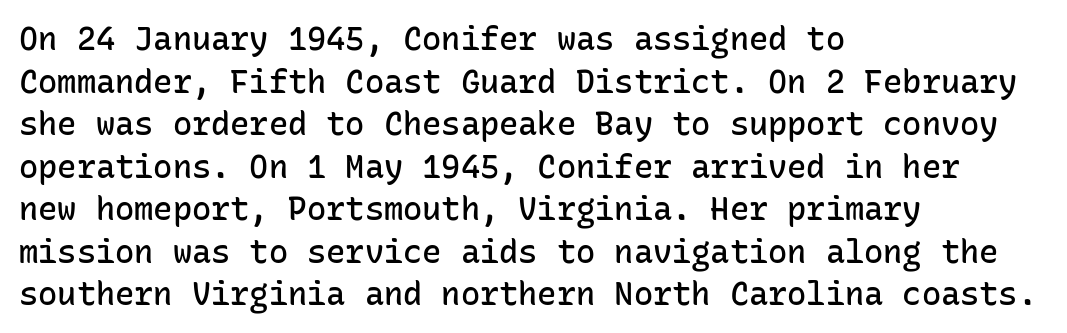
Notice how descenders clear the ascenders below comfortably — that's standard leading. Is this a fixed-width face? Yes — each glyph sits in an identical cell. The paragraph has a hard left edge and a soft right edge. Examine the stroke ends and you'll find no serifs. The glyphs are unaccompanied by any horizontal stroke below them.
